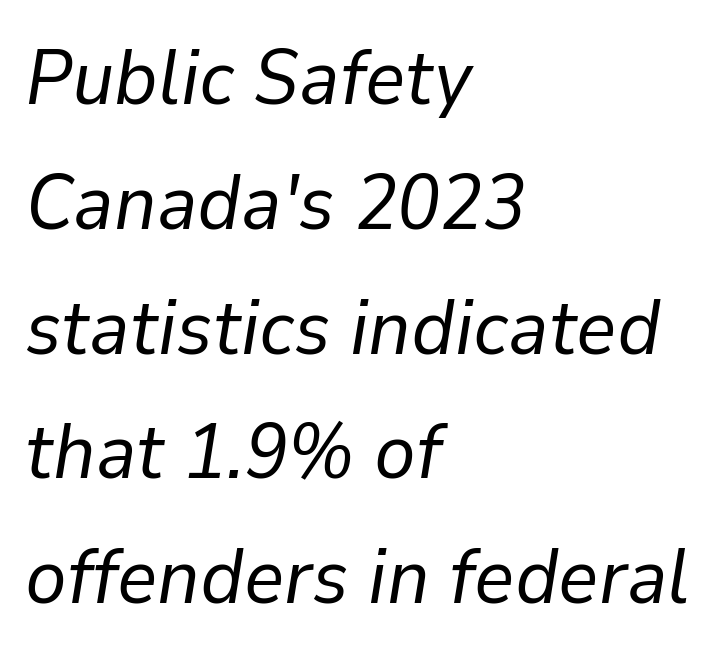
{"italic": "yes", "lean": "right", "slant_degrees": 9, "bold": "no", "weight": "regular", "width": "normal", "stroke_contrast": "low", "x_height": "medium", "monospaced": "no", "underline": "no", "align": "left", "line_spacing": "normal", "line_spacing_ratio": 1.6, "letter_spacing": "normal", "letter_spacing_em": 0.0, "glyph_px": 78}
